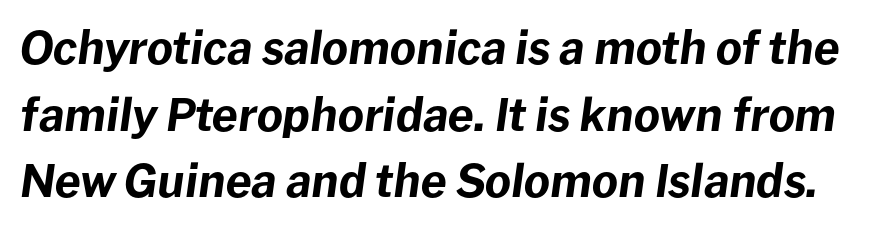
The image shows 45 px bold type, italic (leaning right); set normal line spacing (1.48x), normal letter spacing, not underlined; low stroke contrast and a medium x-height.
